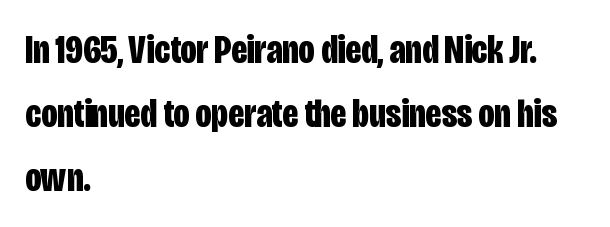
In terms of letterspacing, this is plain default setting. Does the type have serifs? No, each stem ends abruptly. Does the lettering tilt? It doesn't — this is upright. The letters advance in unequal steps, a hallmark of proportional type. Students, observe: this is what conventionally led text looks like.
